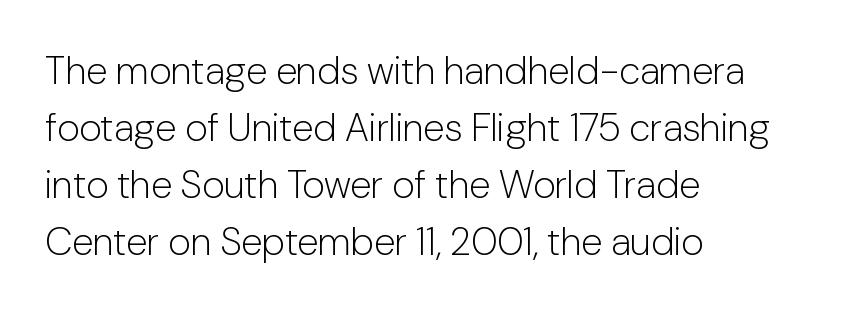
Q: Is the text bold? A: No.
Q: Is the text italic (slanted)? A: No, it is upright.
Q: Is the typeface a serif or a sans-serif typeface? A: Sans-serif.
Q: Is the text underlined? A: No.
Q: How is the paragraph aligned? A: Left-aligned.
Q: Is the spacing between letters normal or unusually wide? A: Normal.
Q: Is the spacing between lines tight, normal or loose? A: Normal.
Q: Width (condensed, normal, or wide)? A: Normal.
Q: Stroke contrast? A: Low.
Q: x-height? A: Medium.
Q: Monospaced? A: No.
